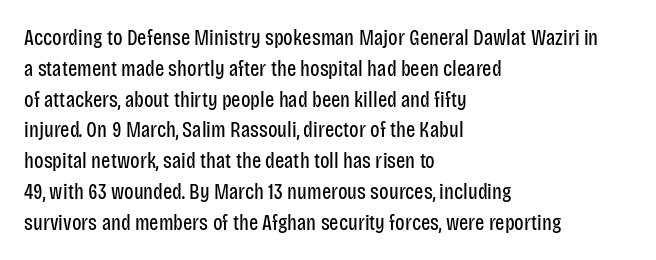
{"italic": "no", "bold": "no", "underline": "no", "align": "left", "line_spacing": "normal", "line_spacing_ratio": 1.4, "letter_spacing": "normal", "letter_spacing_em": 0.0, "glyph_px": 22}
